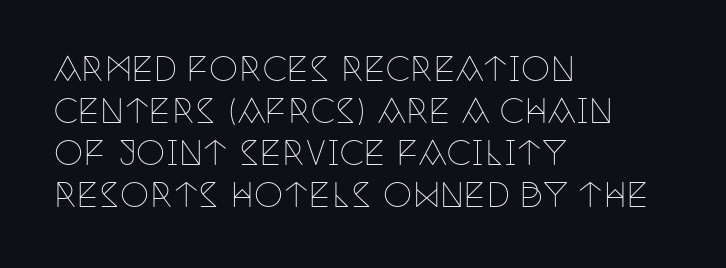
Q: Is the text bold? A: No.
Q: Is the text italic (slanted)? A: No, it is upright.
Q: Is the typeface a serif or a sans-serif typeface? A: Serif.
Q: Is the text underlined? A: No.
Q: How is the paragraph aligned? A: Left-aligned.
Q: Is the spacing between letters normal or unusually wide? A: Normal.
Q: Is the spacing between lines tight, normal or loose? A: Normal.
Q: Width (condensed, normal, or wide)? A: Condensed.
Q: Stroke contrast? A: Low.
Q: x-height? A: Large.
Q: Monospaced? A: No.
